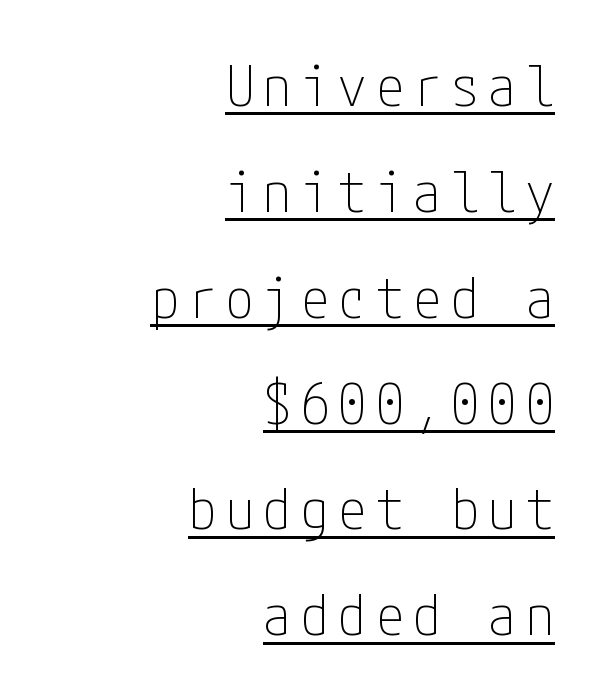
Stem width sits at or under what a default text font uses. Typographically, this falls in the sans-serif category. The passage shown is underscored from start to finish. It's the straight-up-and-down kind of type. Short and long lines alike share a common ending point at right.
